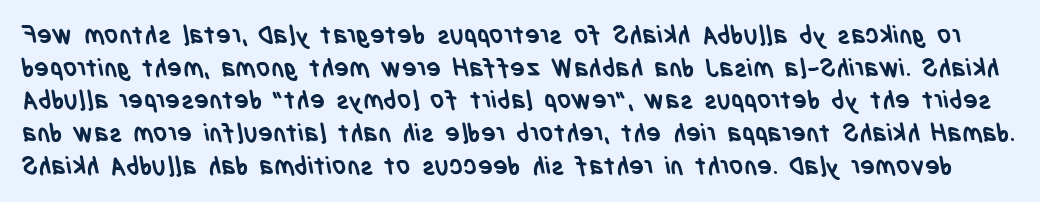
Caption: standard tracking, unaltered. Look at the stroke-to-counter ratio: heavy, a bold. Vertical spacing — default. Decoration check: the copy has no underline.
